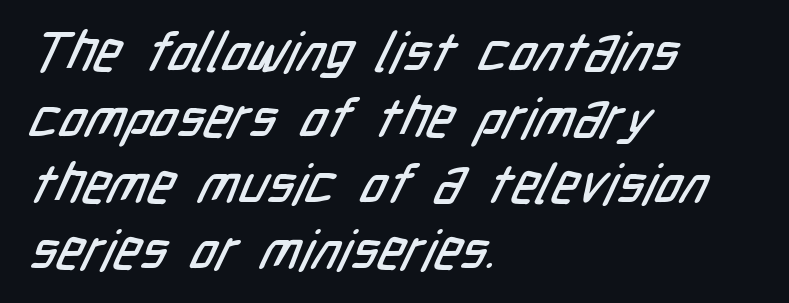
Q: Is the typeface a serif or a sans-serif typeface? A: Sans-serif.
Q: Is the text underlined? A: No.
Q: How is the paragraph aligned? A: Left-aligned.
Q: Is the spacing between letters normal or unusually wide? A: Normal.
Q: Width (condensed, normal, or wide)? A: Condensed.
Q: Stroke contrast? A: Low.
Q: x-height? A: Medium.
Q: Monospaced? A: No.
